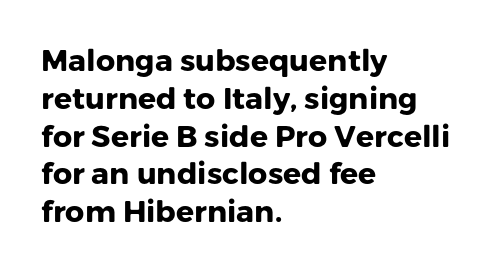
Each letter keeps its own natural width here, so spacing adapts to shape. Line spacing here is normal. Spacing between characters is what you'd get straight out of the box. Italic? Not at all — the glyphs are vertical.
